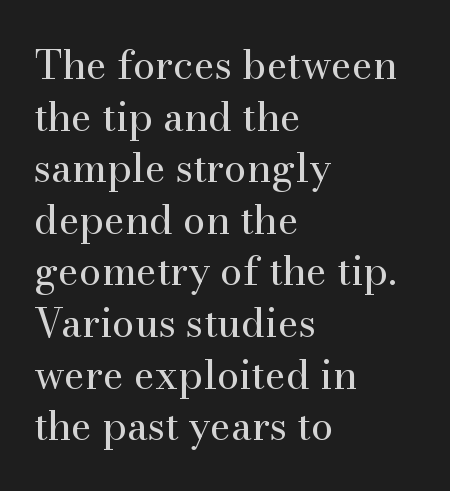
The passage shown stacks its lines at a standard gap. Honestly, the letter spacing is just normal — you wouldn't notice it. Vertical strokes here are truly vertical. Honestly, there is no underline to notice here at all.
